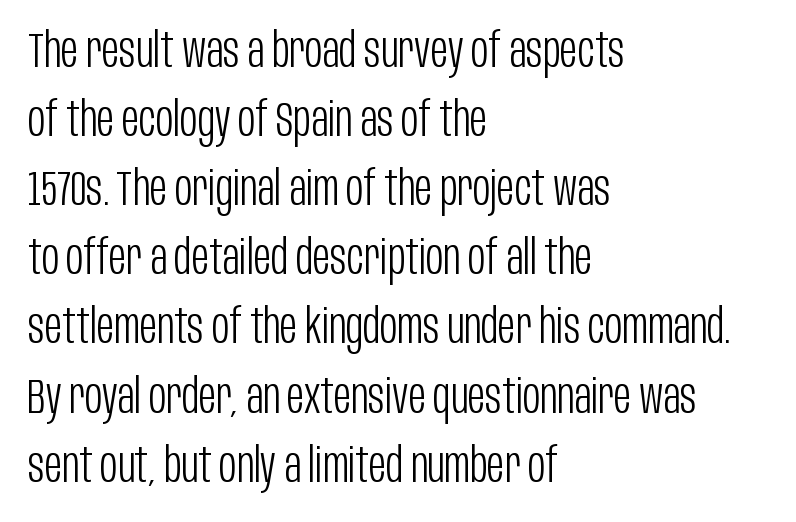
Does the copy run flush right? No — it runs flush left. The rendering uses natural spacing where letterforms have individual widths. Notice how descenders clear the ascenders below comfortably — that's standard leading. The baseline area is clear. No italicization has been applied; the sample stays upright. Are there feet on the stems? There aren't — it's a sans.
